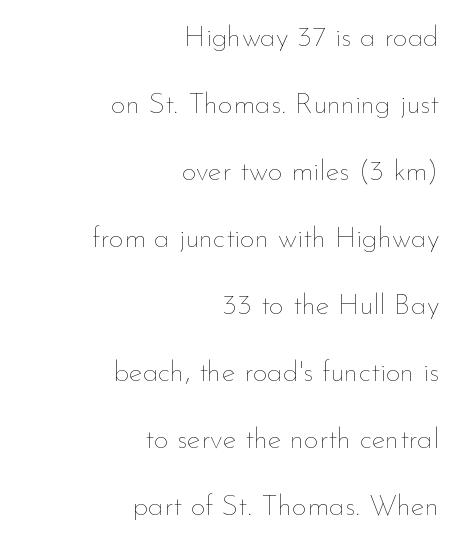
These lines are rendered in a variable-pitch font. The face looks like a standard text weight, possibly lighter. A typesetter would call this zero additional tracking. Is the block centered? No — it sits flush against the right margin.
